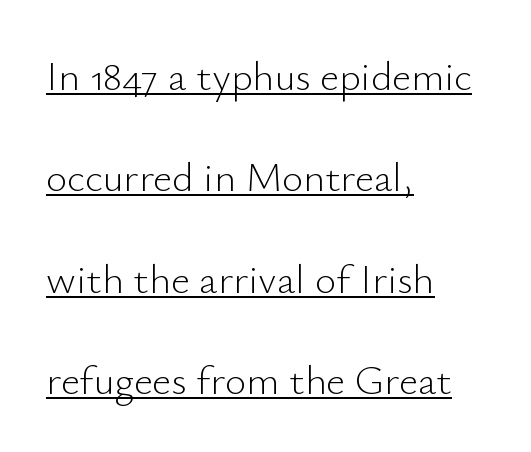
Q: Is the text bold? A: No.
Q: Is the text italic (slanted)? A: No, it is upright.
Q: Is the typeface a serif or a sans-serif typeface? A: Sans-serif.
Q: Is the text underlined? A: Yes.
Q: How is the paragraph aligned? A: Left-aligned.
Q: Is the spacing between letters normal or unusually wide? A: Normal.
Q: Is the spacing between lines tight, normal or loose? A: Loose.
Q: Width (condensed, normal, or wide)? A: Normal.
Q: Stroke contrast? A: Low.
Q: x-height? A: Small.
Q: Monospaced? A: No.
